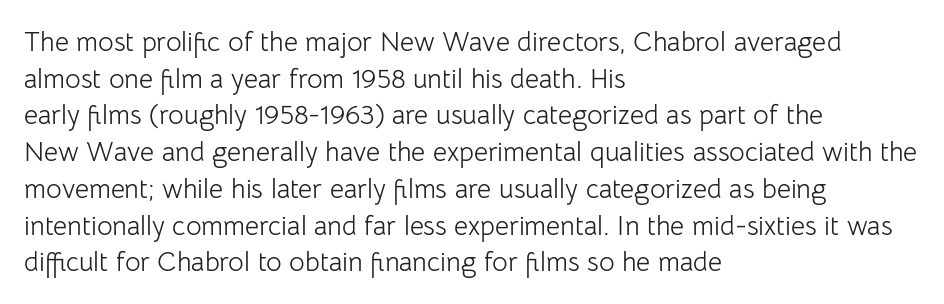
Q: Is the text bold? A: No.
Q: Is the text italic (slanted)? A: No, it is upright.
Q: Is the text underlined? A: No.
Q: How is the paragraph aligned? A: Left-aligned.
Q: Is the spacing between letters normal or unusually wide? A: Normal.
Q: Is the spacing between lines tight, normal or loose? A: Normal.
